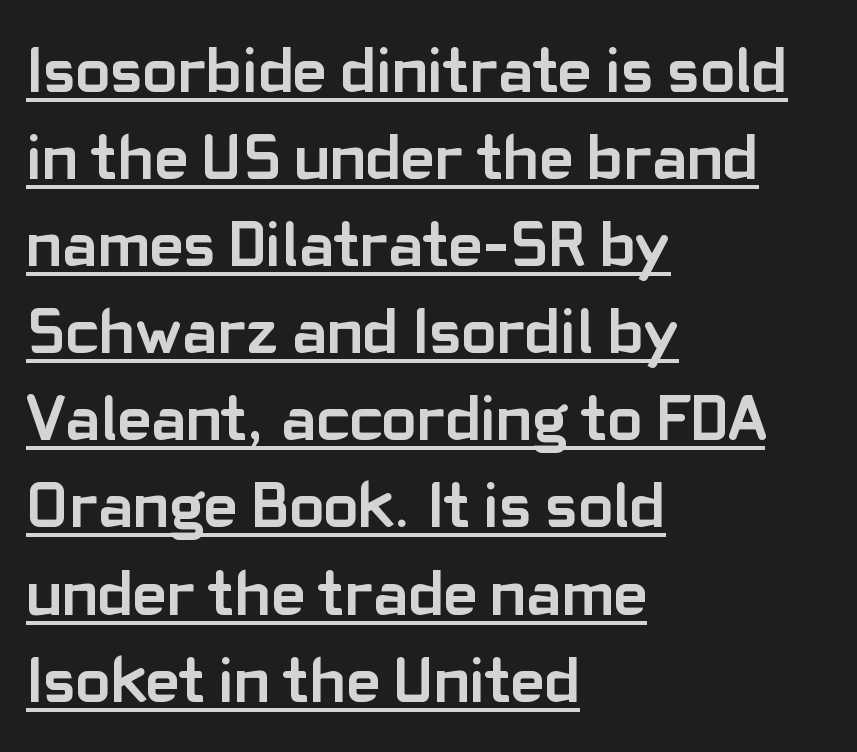
The image shows 65 px semibold sans-serif type, upright; set left-aligned, normal line spacing (1.34x), normal letter spacing, underlined; low stroke contrast and a medium x-height.
